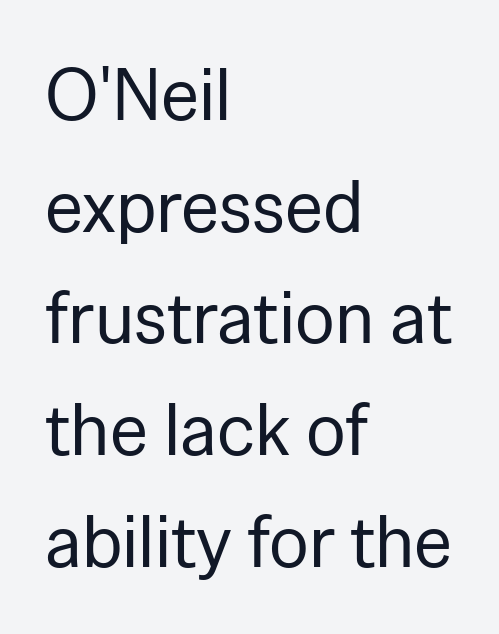
The passage shown is not underscored anywhere. Designer's note — italics off, roman on. These lines are rendered in a variable-pitch font. The tracking reads as untouched default to a designer's eye. I'd call this a sans setting — the letters go barefoot.
